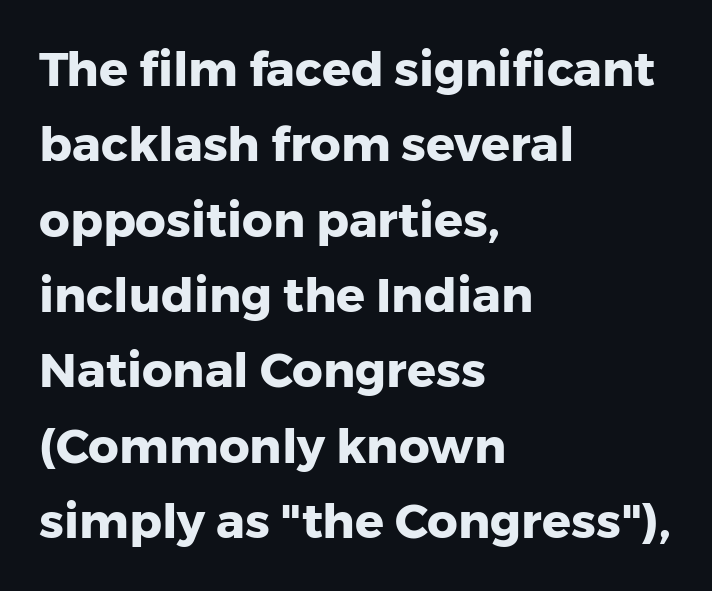
{"serif": "no", "italic": "no", "bold": "yes", "weight": "heavy", "width": "normal", "stroke_contrast": "low", "x_height": "medium", "monospaced": "no", "underline": "no", "align": "left", "line_spacing": "normal", "line_spacing_ratio": 1.57, "letter_spacing": "normal", "letter_spacing_em": 0.0, "glyph_px": 48}
